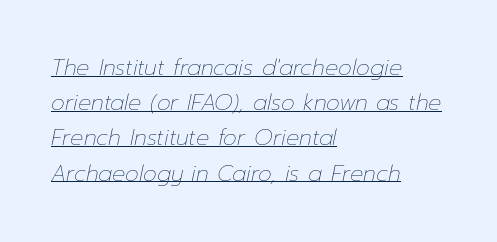
Decoration check: the copy is underlined. The rows are spaced the way most documents space them. The passage shown is not bold in any degree. Designer's note — italics engaged. The text block is weighted toward the left margin, trailing off unevenly rightward.
